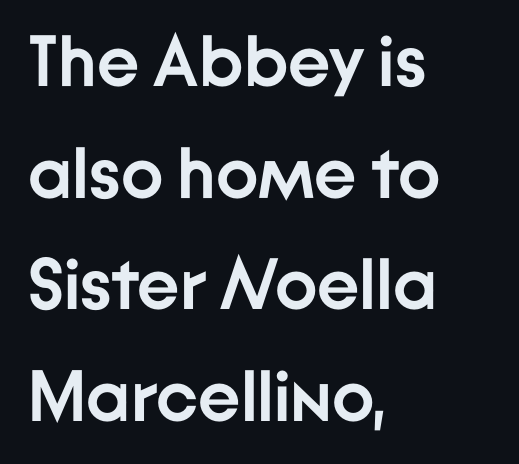
Each letter keeps its own natural width here, so spacing adapts to shape. A roman cut, with each character standing at attention. Quick note: underline off. The rendering keeps characters at their native spacing. The font family rendered here belongs to the sans-serif group.
